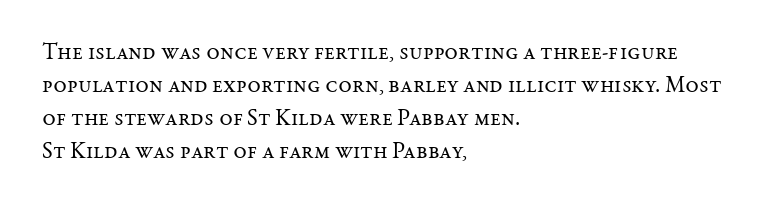
{"italic": "no", "bold": "no", "underline": "no", "align": "left", "line_spacing": "normal", "line_spacing_ratio": 1.44, "letter_spacing": "normal", "letter_spacing_em": 0.0, "glyph_px": 23}
